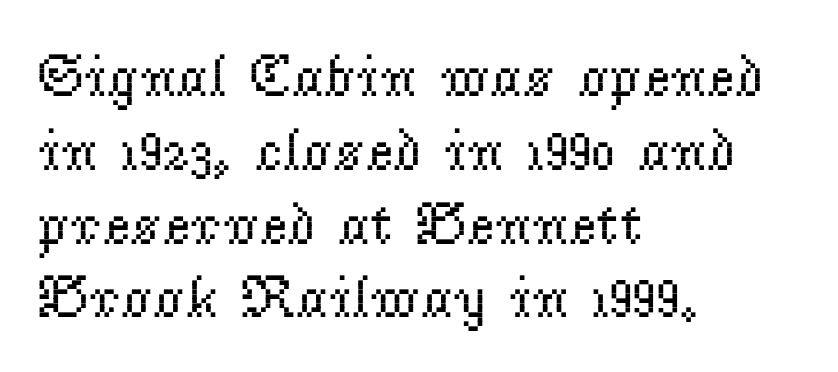
Q: Is the text bold? A: No.
Q: Is the text italic (slanted)? A: No, it is upright.
Q: Is the typeface a serif or a sans-serif typeface? A: Serif.
Q: Is the text underlined? A: No.
Q: How is the paragraph aligned? A: Left-aligned.
Q: Is the spacing between letters normal or unusually wide? A: Normal.
Q: Width (condensed, normal, or wide)? A: Normal.
Q: Stroke contrast? A: Low.
Q: x-height? A: Small.
Q: Monospaced? A: No.
